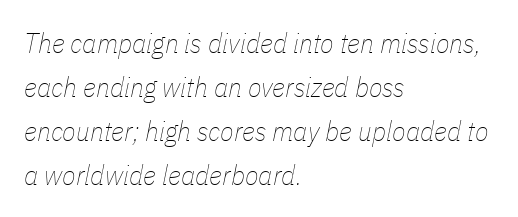
The image shows 28 px thin, condensed type, italic (leaning right); set left-aligned, normal line spacing (1.57x), normal letter spacing, not underlined; low stroke contrast and a medium x-height.
